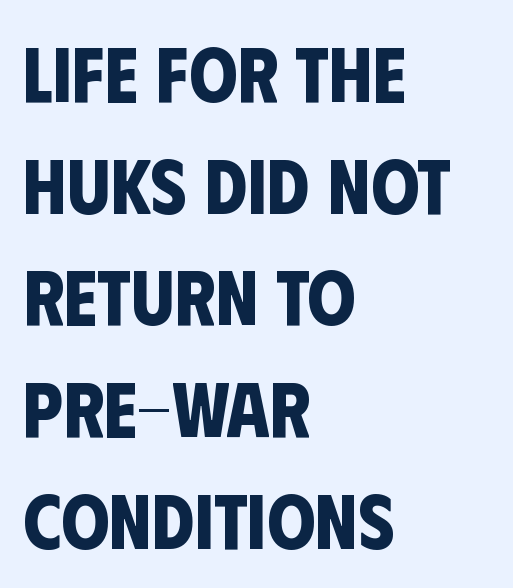
The paragraph has a hard left edge and a soft right edge. These lines are rendered in a variable-pitch font. The type is set solid horizontally, with unmodified tracking. Quick note: underline off.
